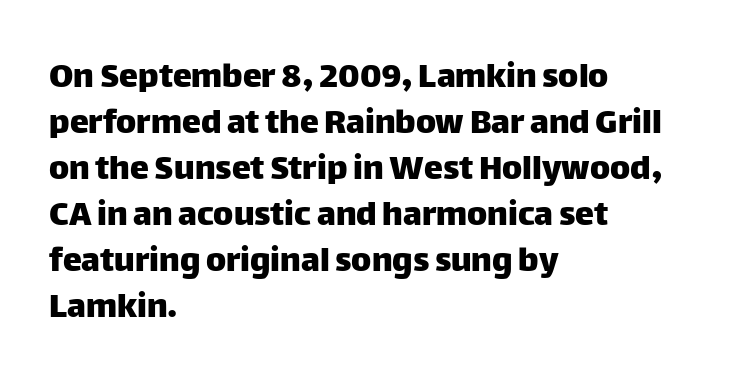
Is this a fixed-width face? No — the glyphs have proportional, varying widths. The characters display no serif detailing; their extremities are plain. Here the glyphs are tracked normally, forming tight word shapes. Italic? Not at all — the glyphs are vertical.
